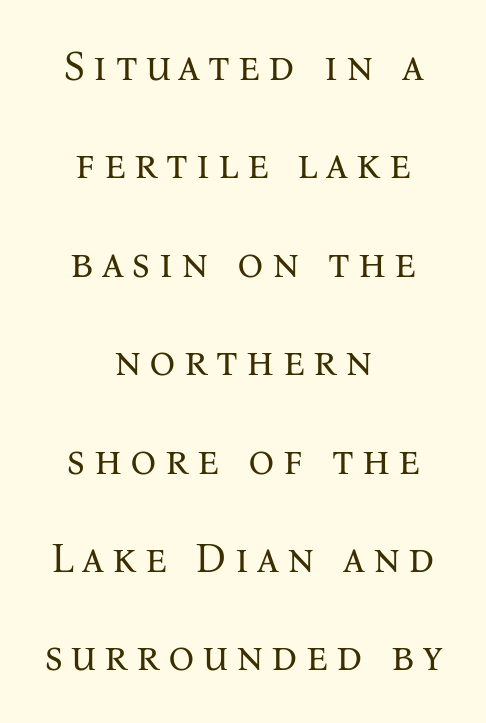
Q: Is the text bold? A: No.
Q: Is the text italic (slanted)? A: No, it is upright.
Q: Is the typeface a serif or a sans-serif typeface? A: Serif.
Q: Is the text underlined? A: No.
Q: How is the paragraph aligned? A: Centered.
Q: Is the spacing between letters normal or unusually wide? A: Unusually wide.
Q: Is the spacing between lines tight, normal or loose? A: Loose.
Q: Width (condensed, normal, or wide)? A: Normal.
Q: Stroke contrast? A: Medium.
Q: x-height? A: Medium.
Q: Monospaced? A: No.
